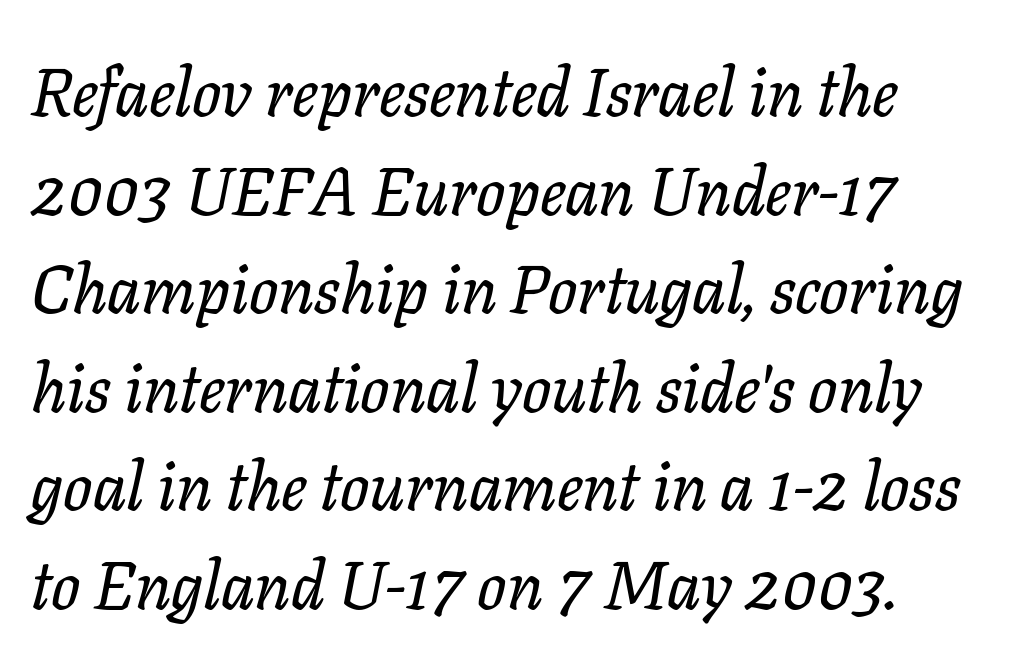
The rendering uses a moderate line-height, typical for paragraphs. Tracking here is standard; glyphs follow each other at the usual distance. Each row of text sits above clean, open space. The font family rendered here belongs to the serif group. These lines stack with their left ends in a neat column. Note the varied advance widths — an 'i' is clearly narrower than an 'm'.
